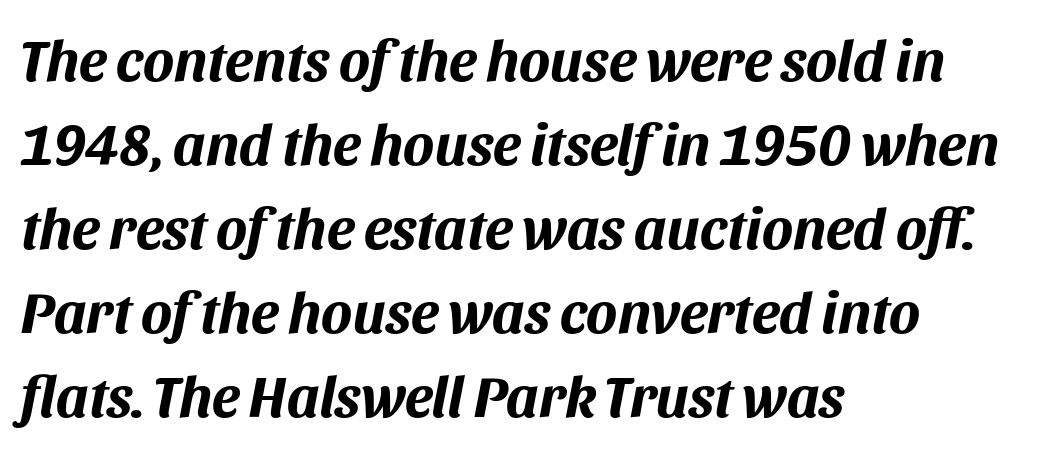
Q: Is the text bold? A: Yes.
Q: Is the text italic (slanted)? A: Yes, it leans right by about 11 degrees.
Q: Is the text underlined? A: No.
Q: How is the paragraph aligned? A: Left-aligned.
Q: Is the spacing between letters normal or unusually wide? A: Normal.
Q: Is the spacing between lines tight, normal or loose? A: Normal.
Q: Width (condensed, normal, or wide)? A: Normal.
Q: Stroke contrast? A: Medium.
Q: x-height? A: Large.
Q: Monospaced? A: No.
